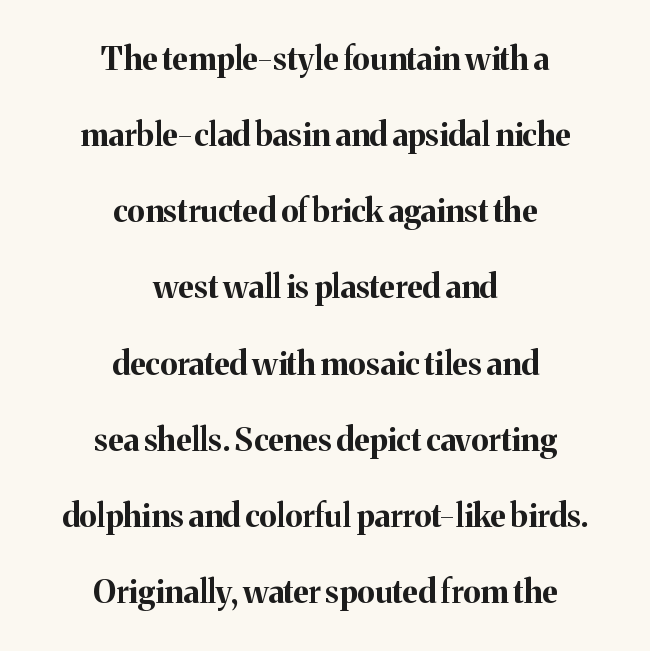
How would I describe the line gaps? Wide and relaxed. Do the characters align in a grid? No, the font is proportional. The whitespace from short lines is split evenly between both sides. Decoration check: the copy has no underline. A typesetter would label this face a serif.
